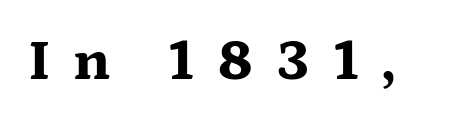
The image shows 59 px bold, wide serif type, upright; set unusually wide letter spacing (+0.38 em), not underlined; medium stroke contrast and a medium x-height.
